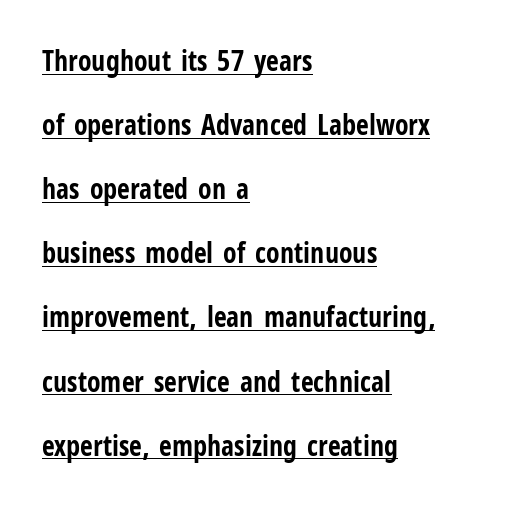
Its strokes are broad and dark, the hallmark of bold type. These characters rest on top of a visible drawn line. Unlike a traditional serif, this face leaves its strokes unadorned. The ragged edge is on the right, which tells us the setting is flush left. Here the designer chose a conventional face with non-uniform glyph widths. Inter-character spacing is left at the font's built-in metrics.
